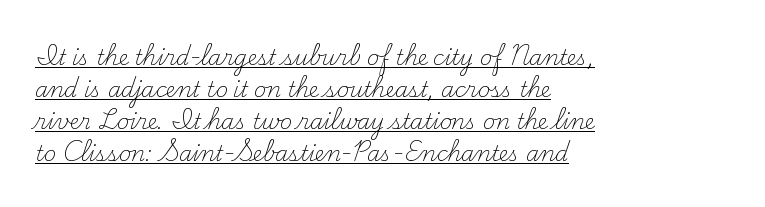
{"bold": "no", "underline": "yes", "align": "left", "line_spacing": "normal", "line_spacing_ratio": 1.52, "letter_spacing": "normal", "letter_spacing_em": 0.0, "glyph_px": 21}
